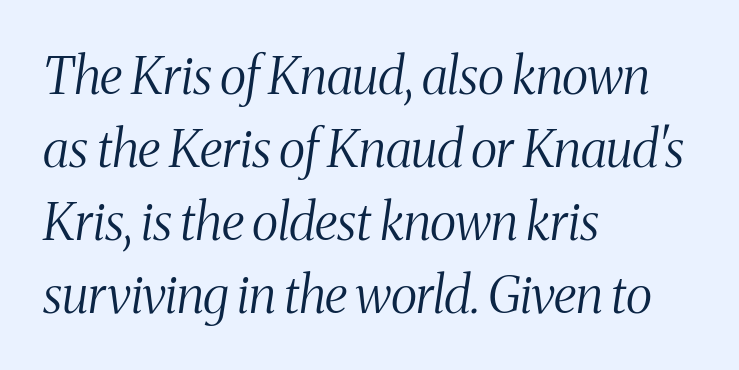
Q: Is the text bold? A: No.
Q: Is the text italic (slanted)? A: Yes, it leans right by about 8 degrees.
Q: Is the typeface a serif or a sans-serif typeface? A: Serif.
Q: Is the text underlined? A: No.
Q: How is the paragraph aligned? A: Left-aligned.
Q: Is the spacing between letters normal or unusually wide? A: Normal.
Q: Is the spacing between lines tight, normal or loose? A: Normal.
Q: Width (condensed, normal, or wide)? A: Condensed.
Q: Stroke contrast? A: Medium.
Q: x-height? A: Medium.
Q: Monospaced? A: No.
